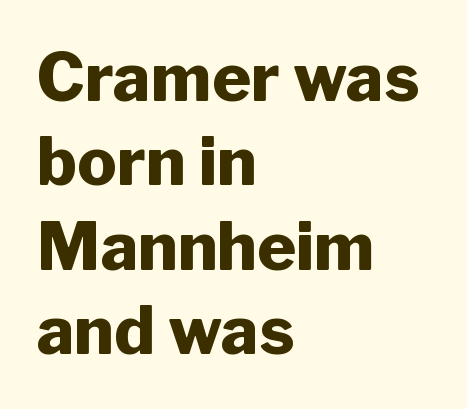
{"serif": "no", "italic": "no", "bold": "yes", "weight": "heavy", "width": "normal", "stroke_contrast": "low", "x_height": "medium", "monospaced": "no", "underline": "no", "align": "left", "line_spacing": "normal", "line_spacing_ratio": 1.28, "letter_spacing": "normal", "letter_spacing_em": 0.0, "glyph_px": 66}
